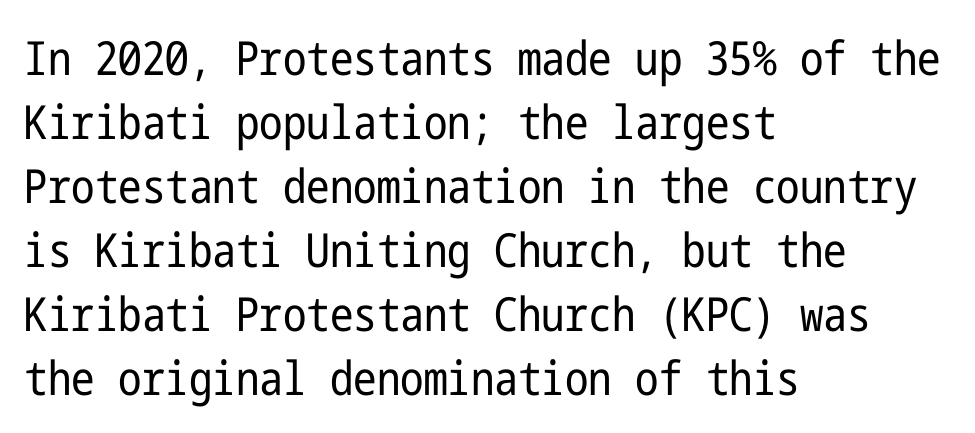
The image shows 47 px regular-weight, condensed sans-serif type, upright; set left-aligned, normal line spacing (1.36x), normal letter spacing, not underlined; low stroke contrast and a medium x-height.
